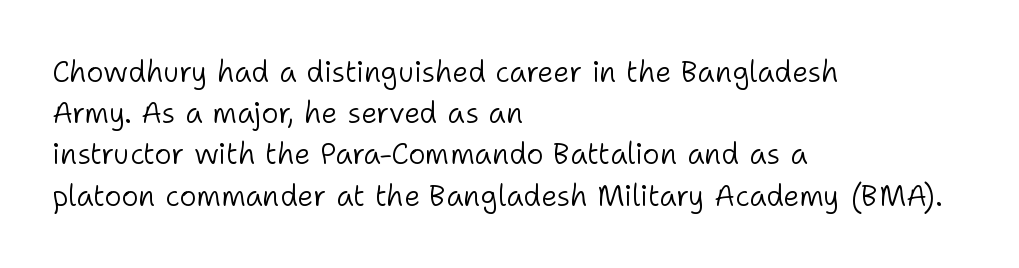
The image shows 29 px light sans-serif type, upright; set left-aligned, normal line spacing (1.42x), normal letter spacing, not underlined; low stroke contrast and a medium x-height.
